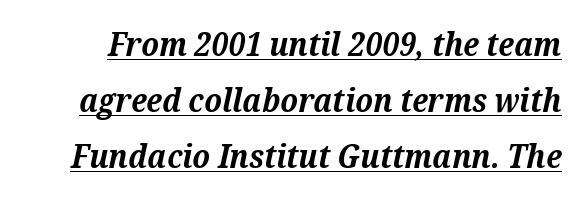
{"serif": "yes", "italic": "yes", "lean": "right", "slant_degrees": 12, "bold": "yes", "weight": "bold", "width": "normal", "stroke_contrast": "medium", "x_height": "medium", "monospaced": "no", "underline": "yes", "line_spacing": "normal", "line_spacing_ratio": 1.69, "letter_spacing": "normal", "letter_spacing_em": 0.0, "glyph_px": 33}
